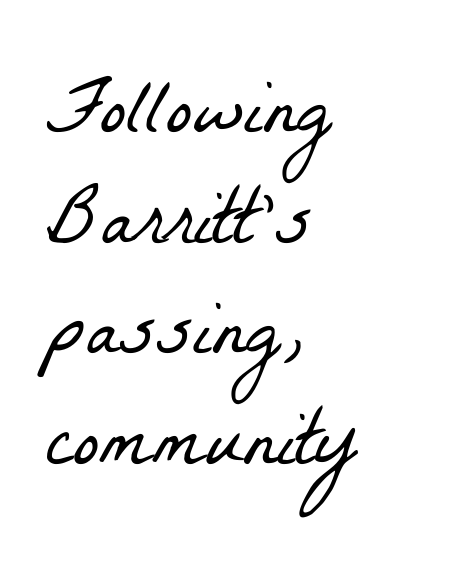
Vertical stems look standard width or narrower in stroke. In CSS terms this would be text-align: left. Short note: letters normally spaced. The passage shown is typed in a proportional face where columns would drift.
